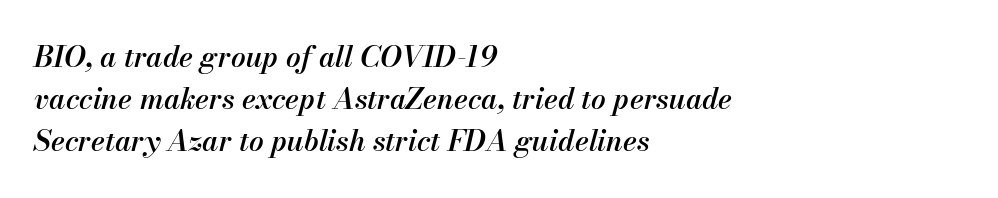
The image shows 29 px semibold type, italic (leaning right); set left-aligned, normal line spacing (1.45x), normal letter spacing, not underlined; medium stroke contrast and a small x-height.
